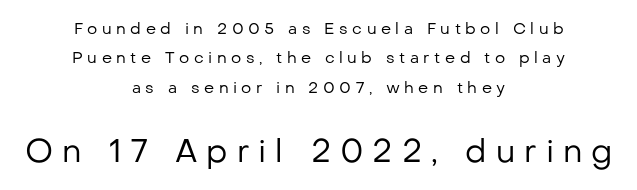
Q: Is the text bold? A: No.
Q: Is the text italic (slanted)? A: No, it is upright.
Q: Is the typeface a serif or a sans-serif typeface? A: Sans-serif.
Q: Is the text underlined? A: No.
Q: How is the paragraph aligned? A: Centered.
Q: Is the spacing between letters normal or unusually wide? A: Unusually wide.
Q: Which block of text is set in a larger size, the first (top) or the second (bottom)? A: The second (bottom) one.
Q: Width (condensed, normal, or wide)? A: Normal.
Q: Stroke contrast? A: Low.
Q: x-height? A: Medium.
Q: Monospaced? A: No.
